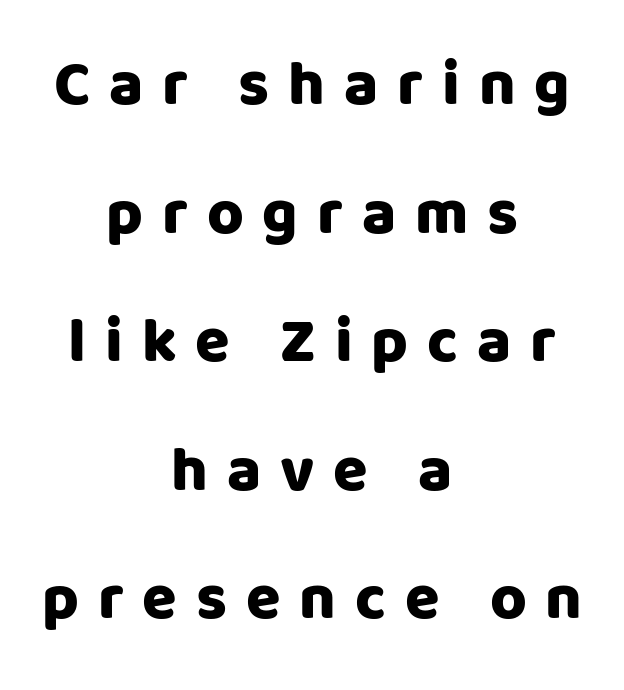
{"serif": "no", "italic": "no", "bold": "yes", "weight": "heavy", "width": "normal", "stroke_contrast": "low", "x_height": "large", "monospaced": "no", "underline": "no", "align": "center", "line_spacing": "loose", "line_spacing_ratio": 2.04, "letter_spacing": "wide", "letter_spacing_em": 0.3, "glyph_px": 63}
